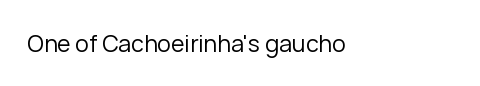
No word sits above an underline. The lettering stays uniformly vertical, giving the passage a roman look. Does extra space separate the letters? No, they use regular spacing. Compared with a centered layout, this one pins lines to the left instead.
